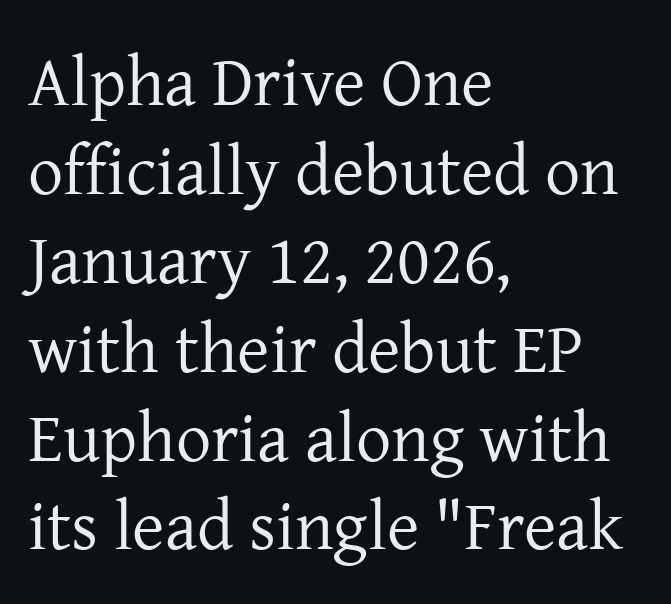
The image shows 70 px regular-weight serif type, upright; set left-aligned, normal line spacing (1.27x), normal letter spacing, not underlined; low stroke contrast and a medium x-height.
